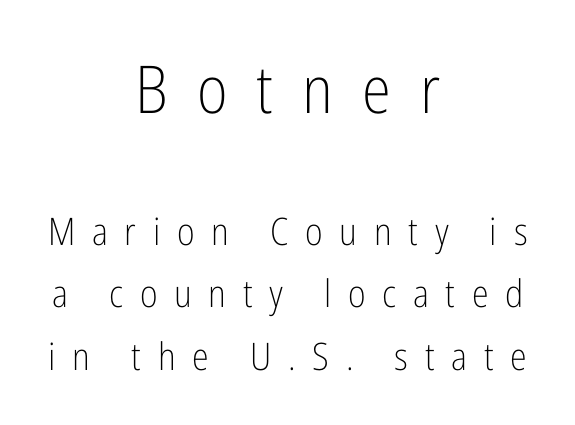
Q: Is the text bold? A: No.
Q: Is the text italic (slanted)? A: No, it is upright.
Q: Is the typeface a serif or a sans-serif typeface? A: Sans-serif.
Q: Is the text underlined? A: No.
Q: How is the paragraph aligned? A: Centered.
Q: Is the spacing between letters normal or unusually wide? A: Unusually wide.
Q: Is the spacing between lines tight, normal or loose? A: Normal.
Q: Which block of text is set in a larger size, the first (top) or the second (bottom)? A: The first (top) one.
Q: Width (condensed, normal, or wide)? A: Condensed.
Q: Stroke contrast? A: Low.
Q: x-height? A: Medium.
Q: Monospaced? A: No.
